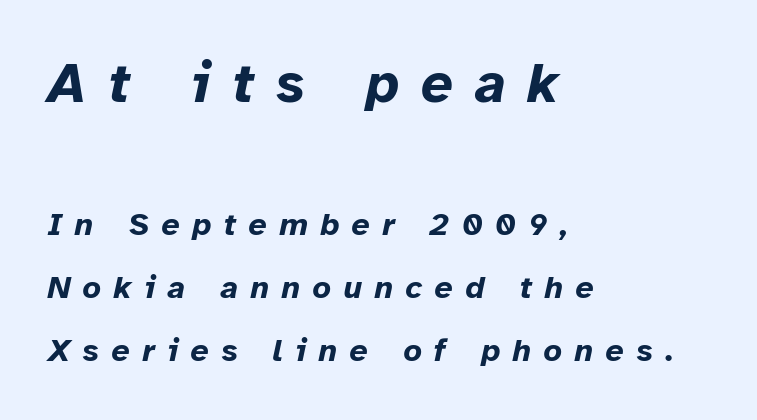
Q: Is the text bold? A: Yes.
Q: Is the text italic (slanted)? A: Yes, it leans right by about 12 degrees.
Q: Is the text underlined? A: No.
Q: How is the paragraph aligned? A: Left-aligned.
Q: Is the spacing between letters normal or unusually wide? A: Unusually wide.
Q: Is the spacing between lines tight, normal or loose? A: Loose.
Q: Which block of text is set in a larger size, the first (top) or the second (bottom)? A: The first (top) one.
Q: Width (condensed, normal, or wide)? A: Normal.
Q: Stroke contrast? A: Low.
Q: x-height? A: Medium.
Q: Monospaced? A: No.
